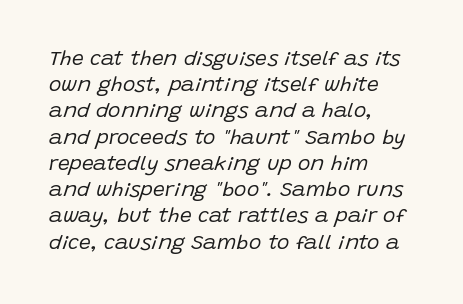
How are the letters spaced? Ordinarily, with no added tracking. Line starts are locked; line ends wander. Honestly, there is no underline to notice here at all. Leading matches the norm, producing a regular column.
